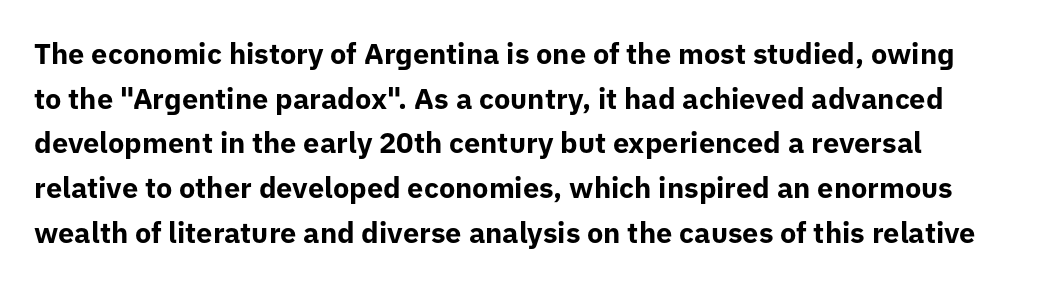
Q: Is the text bold? A: Yes.
Q: Is the text italic (slanted)? A: No, it is upright.
Q: Is the typeface a serif or a sans-serif typeface? A: Sans-serif.
Q: Is the text underlined? A: No.
Q: How is the paragraph aligned? A: Left-aligned.
Q: Is the spacing between letters normal or unusually wide? A: Normal.
Q: Is the spacing between lines tight, normal or loose? A: Normal.
Q: Width (condensed, normal, or wide)? A: Normal.
Q: Stroke contrast? A: Low.
Q: x-height? A: Medium.
Q: Monospaced? A: No.
